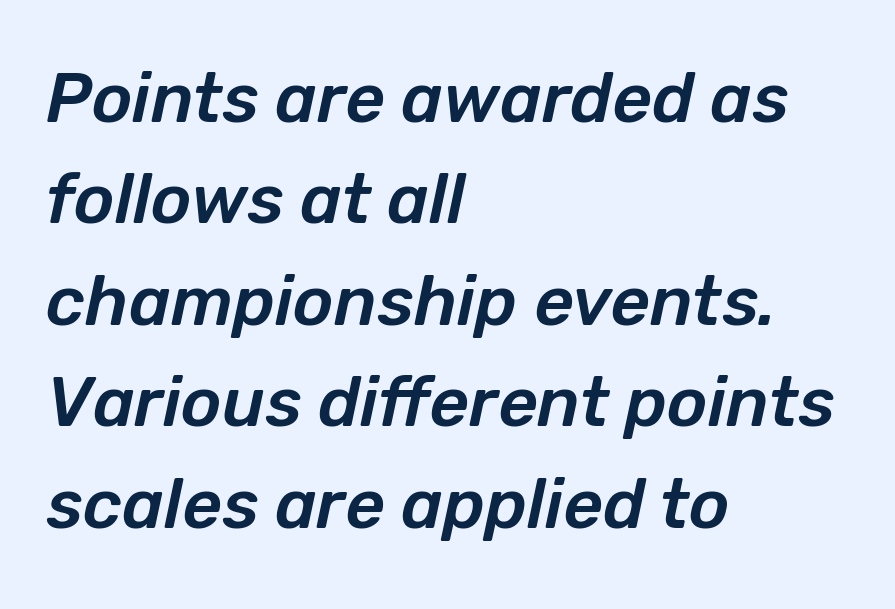
Nobody drew a line under any word here. Reading down the block, your eye returns to a fixed left position each line. The text carries the slant typical of an italic or oblique font. Leading: standard. In terms of letterspacing, this is plain default setting. Do the characters align in a grid? No, the font is proportional.
